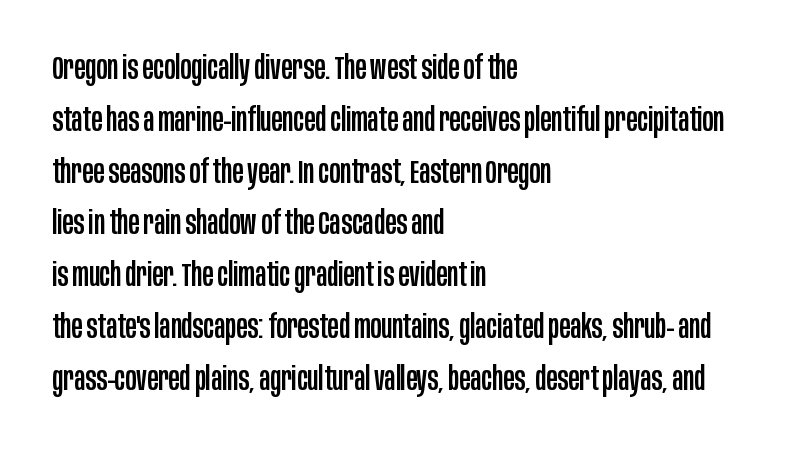
The image shows 33 px condensed sans-serif type, upright; set left-aligned, normal line spacing (1.57x), normal letter spacing, not underlined; low stroke contrast and a large x-height.
